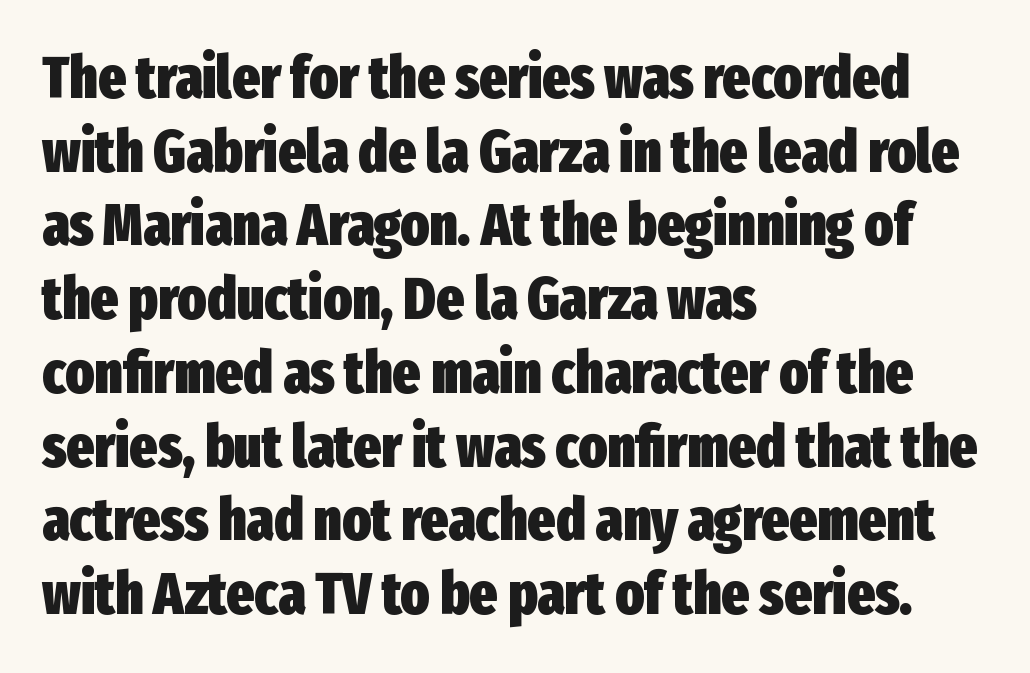
Q: Is the text bold? A: Yes.
Q: Is the text italic (slanted)? A: No, it is upright.
Q: Is the typeface a serif or a sans-serif typeface? A: Sans-serif.
Q: Is the text underlined? A: No.
Q: How is the paragraph aligned? A: Left-aligned.
Q: Is the spacing between letters normal or unusually wide? A: Normal.
Q: Is the spacing between lines tight, normal or loose? A: Normal.
Q: Width (condensed, normal, or wide)? A: Condensed.
Q: Stroke contrast? A: Low.
Q: x-height? A: Medium.
Q: Monospaced? A: No.
